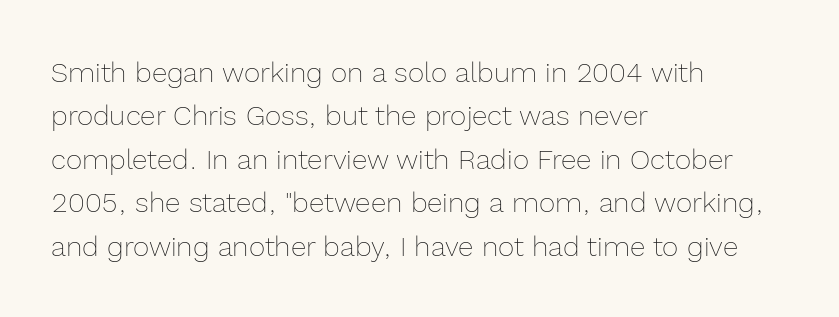
The image shows 28 px thin type, upright; set left-aligned, normal line spacing (1.55x), normal letter spacing, not underlined; a medium x-height.
